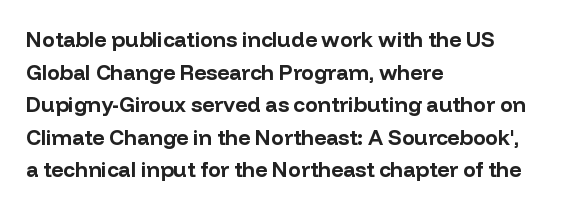
Q: Is the text bold? A: Yes.
Q: Is the text italic (slanted)? A: No, it is upright.
Q: Is the text underlined? A: No.
Q: How is the paragraph aligned? A: Left-aligned.
Q: Is the spacing between letters normal or unusually wide? A: Normal.
Q: Is the spacing between lines tight, normal or loose? A: Normal.
